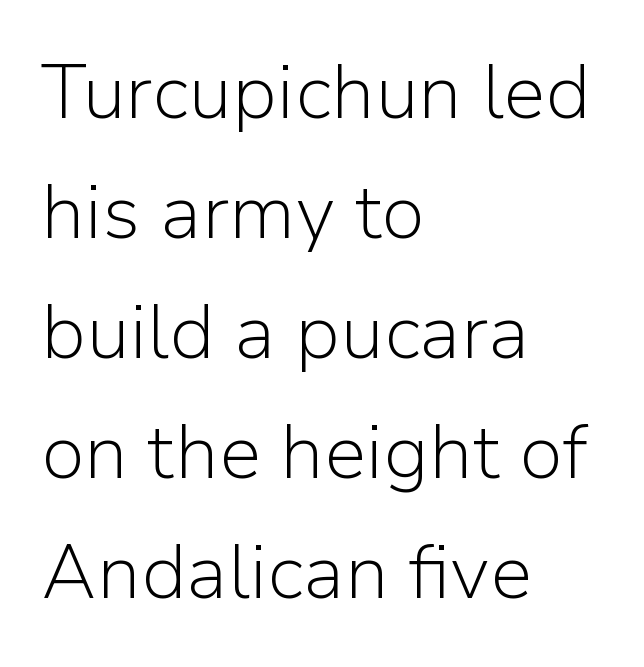
The image shows 76 px light sans-serif type, upright; set left-aligned, normal line spacing (1.58x), normal letter spacing, not underlined; low stroke contrast and a medium x-height.
